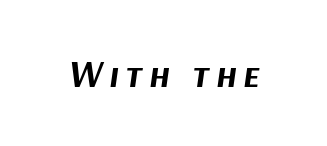
Q: Is the text bold? A: Yes.
Q: Is the text italic (slanted)? A: Yes, it leans right by about 9 degrees.
Q: Is the text underlined? A: No.
Q: Width (condensed, normal, or wide)? A: Normal.
Q: Stroke contrast? A: Medium.
Q: x-height? A: Medium.
Q: Monospaced? A: No.
